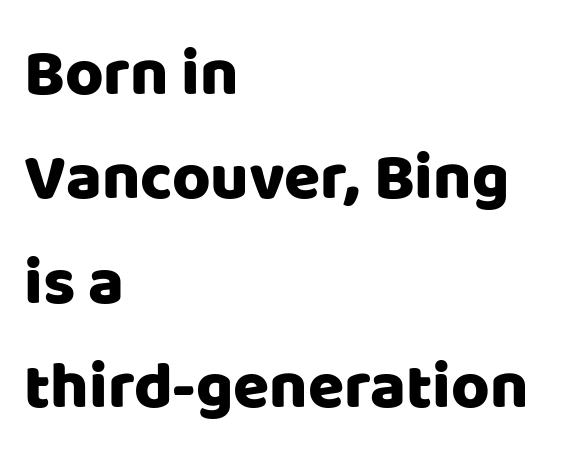
{"serif": "no", "italic": "no", "width": "normal", "stroke_contrast": "low", "x_height": "large", "monospaced": "no", "underline": "no", "align": "left", "line_spacing": "normal", "line_spacing_ratio": 1.58, "letter_spacing": "normal", "letter_spacing_em": 0.0, "glyph_px": 66}
